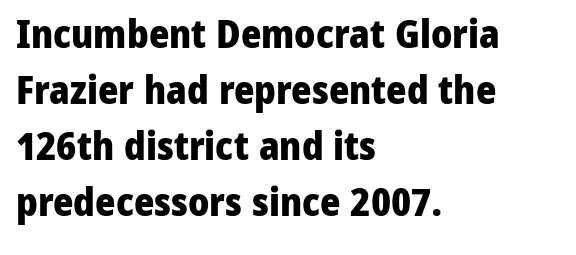
Q: Is the text bold? A: Yes.
Q: Is the text italic (slanted)? A: No, it is upright.
Q: Is the typeface a serif or a sans-serif typeface? A: Sans-serif.
Q: Is the text underlined? A: No.
Q: How is the paragraph aligned? A: Left-aligned.
Q: Is the spacing between letters normal or unusually wide? A: Normal.
Q: Is the spacing between lines tight, normal or loose? A: Normal.
Q: Width (condensed, normal, or wide)? A: Normal.
Q: Stroke contrast? A: Low.
Q: x-height? A: Medium.
Q: Monospaced? A: No.
